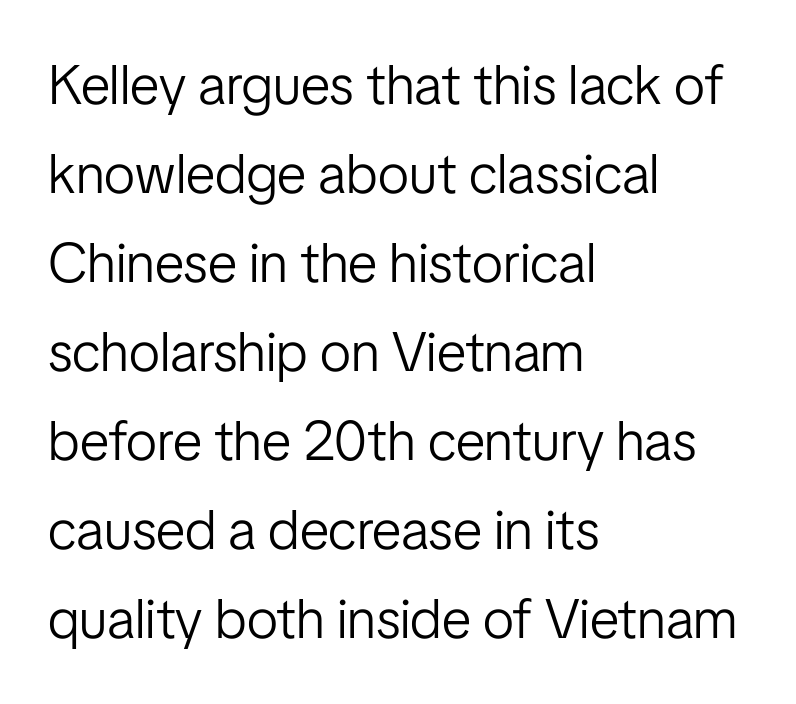
A typesetter would mark this as roman, not italic. Just letters on the line, the space beneath them empty. This rendering leaves character spacing at its baseline value. The glyphs in this specimen are sans serif. Is the block centered? No — it sits flush against the left margin. Spacing verdict: proportional, widths tailored to each character.
